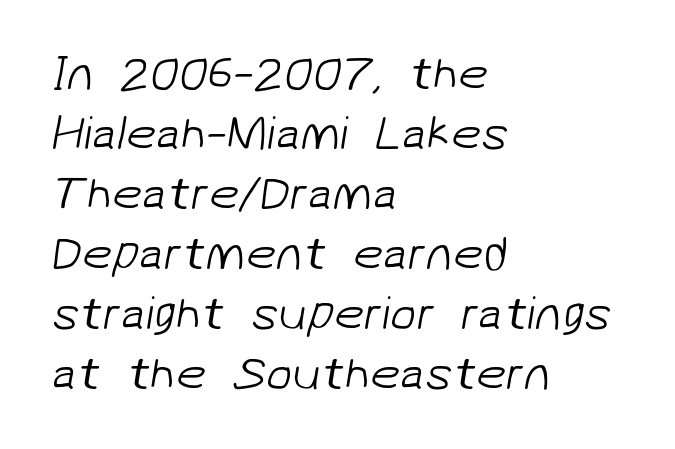
Just letters on the line, the space beneath them empty. The paragraph has a hard left edge and a soft right edge. Is this a sans? Yes — the strokes have no serifs. Looks like regular typesetting: each glyph gets only the width it needs.
